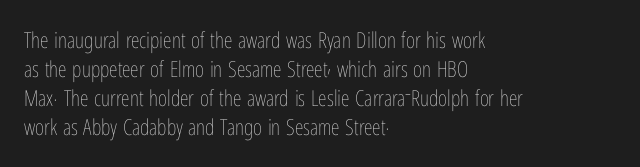
Q: Is the text bold? A: No.
Q: Is the text italic (slanted)? A: No, it is upright.
Q: Is the text underlined? A: No.
Q: How is the paragraph aligned? A: Left-aligned.
Q: Is the spacing between letters normal or unusually wide? A: Normal.
Q: Is the spacing between lines tight, normal or loose? A: Normal.
